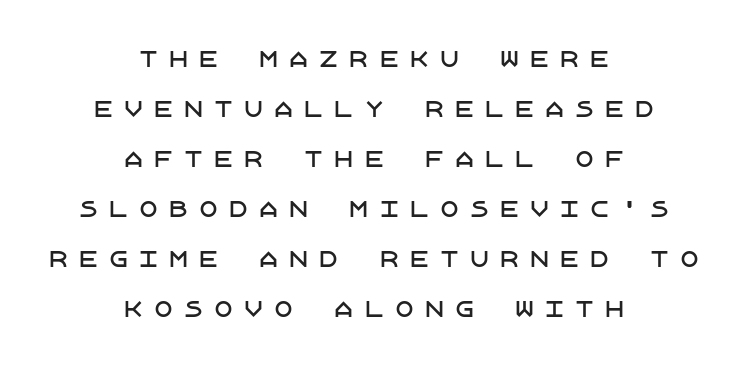
The image shows 21 px text type, upright; set centered, loose line spacing (2.38x), unusually wide letter spacing (+0.43 em), not underlined.
